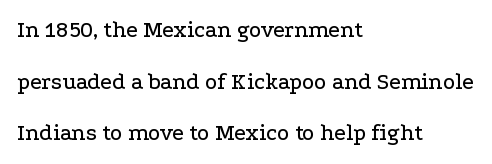
{"italic": "no", "underline": "no", "align": "left", "line_spacing": "loose", "line_spacing_ratio": 2.25, "letter_spacing": "normal", "letter_spacing_em": 0.0, "glyph_px": 23}
